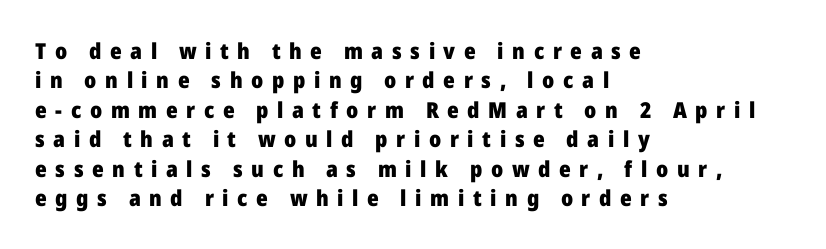
{"italic": "no", "bold": "yes", "underline": "no", "align": "left", "line_spacing": "normal", "line_spacing_ratio": 1.34, "letter_spacing": "wide", "letter_spacing_em": 0.39, "glyph_px": 22}
